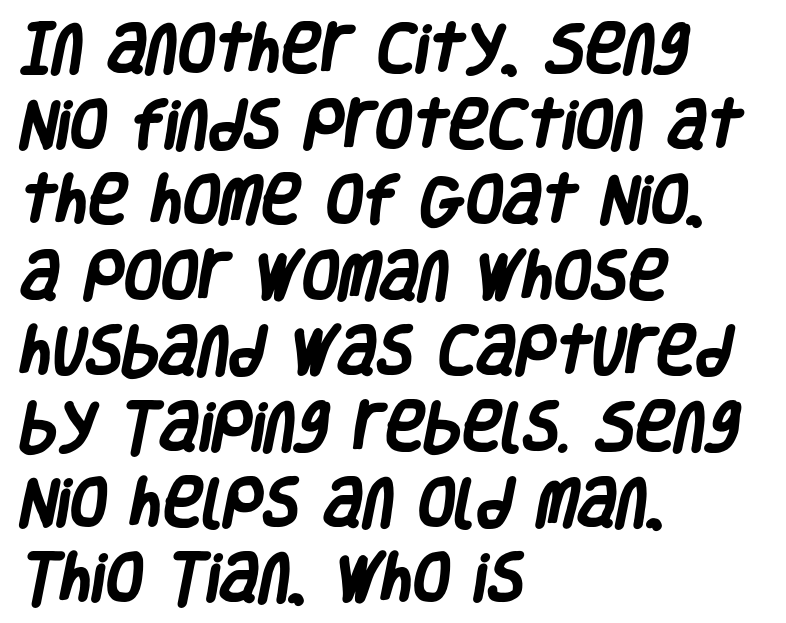
Check under the words: just untouched page. Is this a sans? Yes — the strokes have no serifs. Standard letterfit; no display-style spreading of the glyphs. The line-height multiplier appears to be the usual default.
